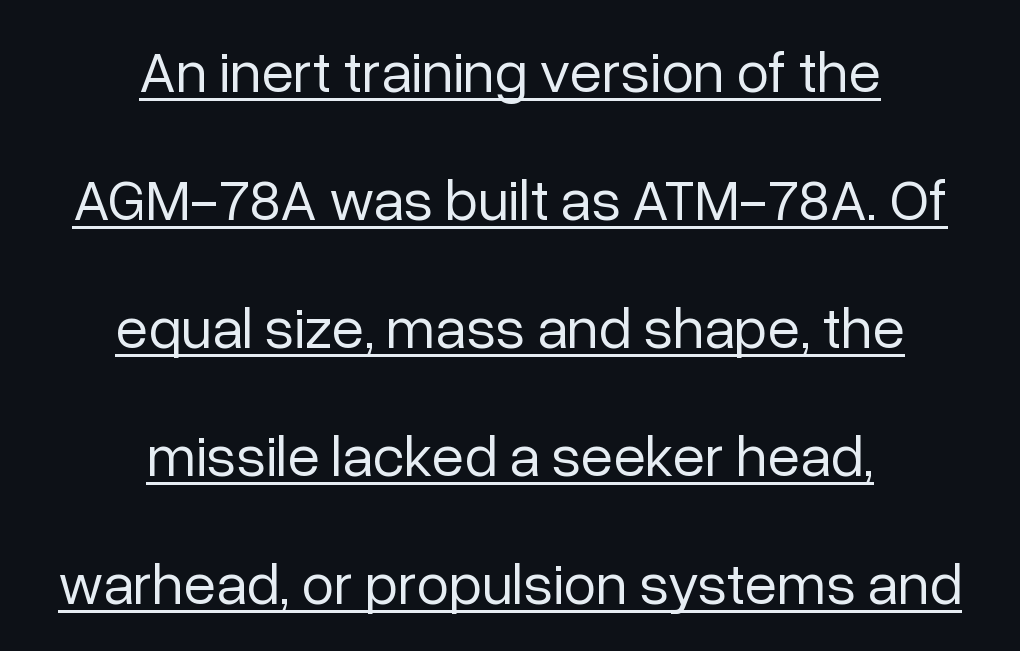
You can see a thin bar hugging the bottom of the glyphs. Reading down the block, each line starts at a different indent, mirrored at its end. Short note: letters normally spaced. The strokes are not fattened; the text isn't bold. The typography opts for an upright posture over an oblique one.
